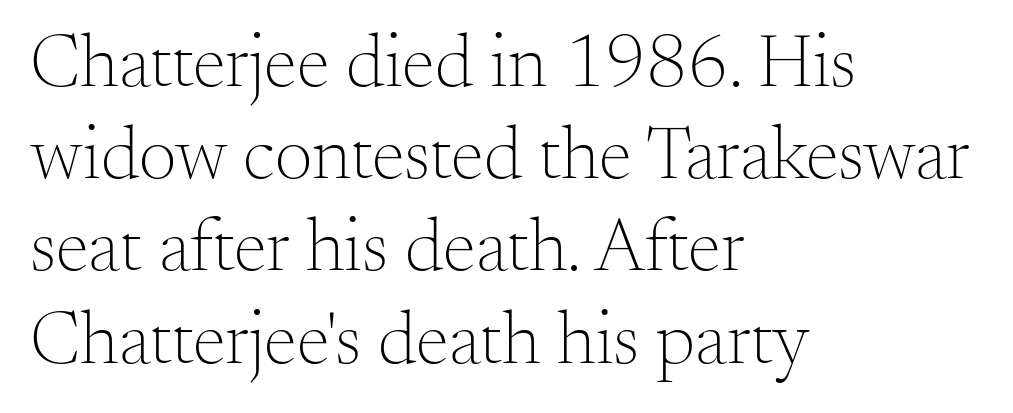
{"serif": "yes", "italic": "no", "bold": "no", "weight": "light", "width": "normal", "stroke_contrast": "medium", "x_height": "small", "monospaced": "no", "underline": "no", "align": "left", "line_spacing_ratio": 1.23, "letter_spacing": "normal", "letter_spacing_em": 0.0, "glyph_px": 75}
